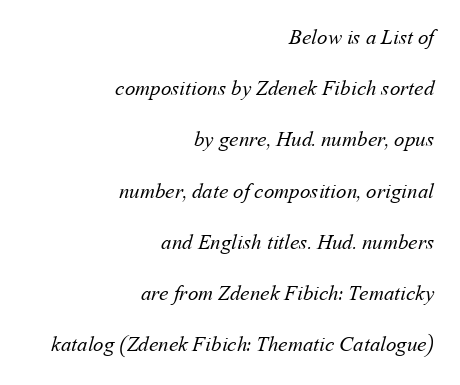
The image shows 21 px text type; set right-aligned, loose line spacing (2.44x), normal letter spacing, not underlined.
